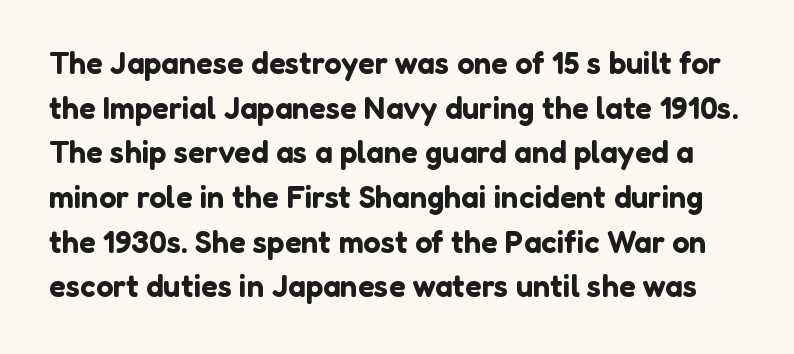
Regarding serifs, this sample does without them. The words here are not underlined. A typesetter would call this proportional, since set widths differ per character. Is there much room between lines? A standard amount, neither cramped nor airy. What stands out about the letter spacing? Nothing — it is the standard amount. Designer's note — italics off, roman on.
